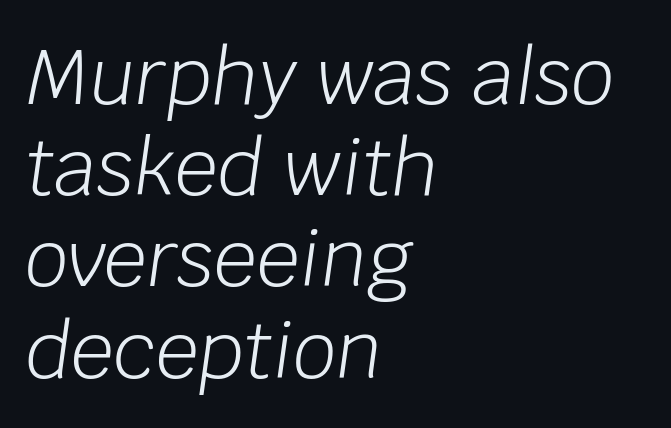
A bare baseline throughout the passage. Vertical stems look standard width or narrower in stroke. The type is set solid horizontally, with unmodified tracking. The setting favours the left margin, as ordinary paragraphs usually do. These lines are rendered in a variable-pitch font.
